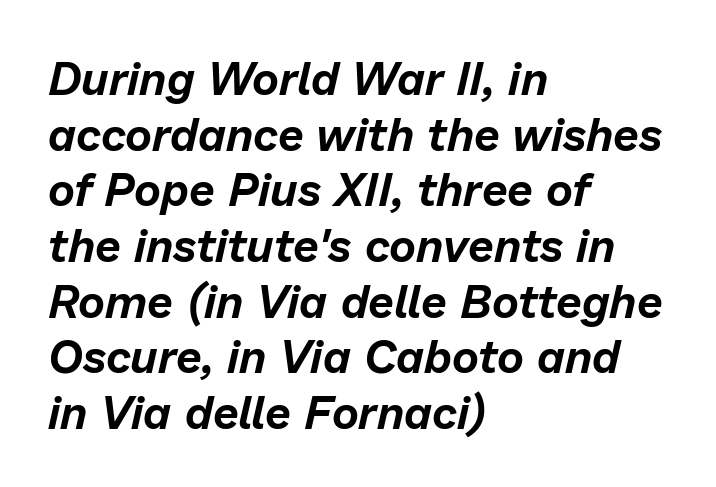
Q: Is the text italic (slanted)? A: Yes, it leans right by about 13 degrees.
Q: Is the text underlined? A: No.
Q: How is the paragraph aligned? A: Left-aligned.
Q: Is the spacing between letters normal or unusually wide? A: Normal.
Q: Width (condensed, normal, or wide)? A: Normal.
Q: Stroke contrast? A: Low.
Q: x-height? A: Medium.
Q: Monospaced? A: No.
